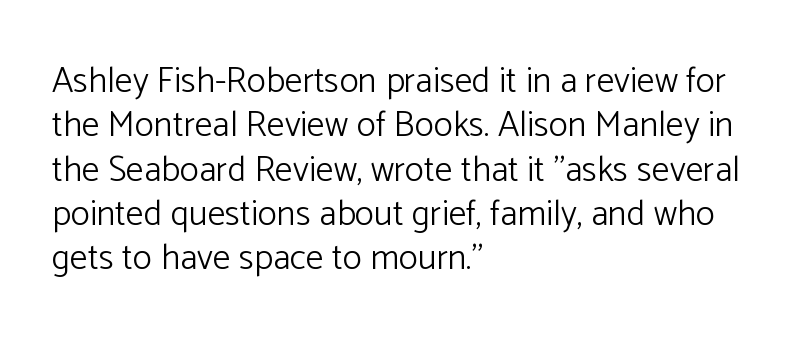
{"serif": "no", "italic": "no", "bold": "no", "weight": "light", "width": "normal", "stroke_contrast": "low", "x_height": "medium", "monospaced": "no", "underline": "no", "align": "left", "line_spacing_ratio": 1.23, "letter_spacing": "normal", "letter_spacing_em": 0.0, "glyph_px": 36}
